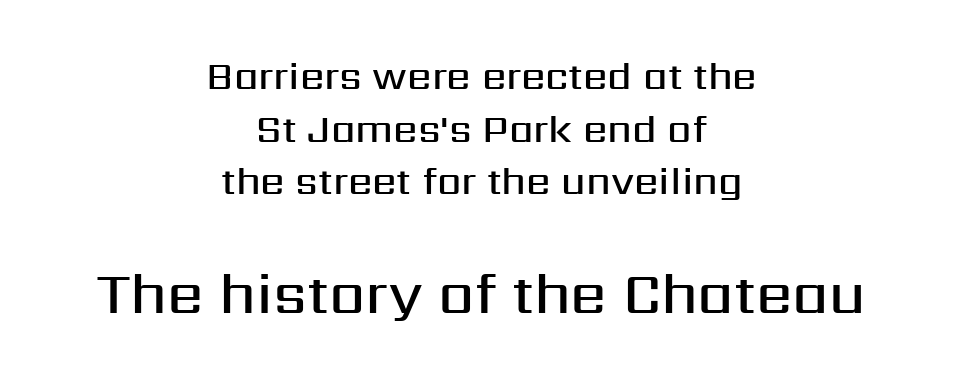
You could not count columns in this text — the font is proportionally spaced. Compared with a flush-left layout, this one balances lines on the center instead. Successive baselines arrive at the customary interval. The characters display no serif detailing; their extremities are plain. The letters are semibold — heavier than regular but short of a full bold.
